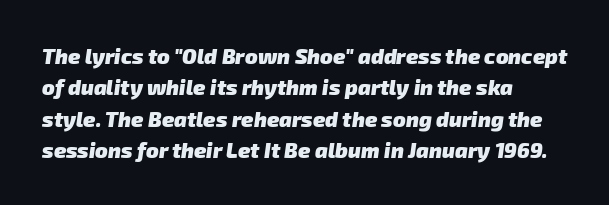
{"bold": "yes", "underline": "no", "align": "left", "line_spacing": "normal", "line_spacing_ratio": 1.5, "letter_spacing": "normal", "letter_spacing_em": 0.0, "glyph_px": 21}
